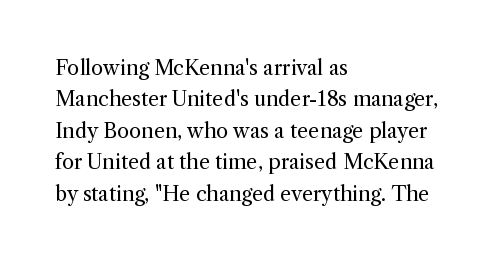
Q: Is the text bold? A: No.
Q: Is the text italic (slanted)? A: No, it is upright.
Q: Is the text underlined? A: No.
Q: How is the paragraph aligned? A: Left-aligned.
Q: Is the spacing between letters normal or unusually wide? A: Normal.
Q: Is the spacing between lines tight, normal or loose? A: Normal.
